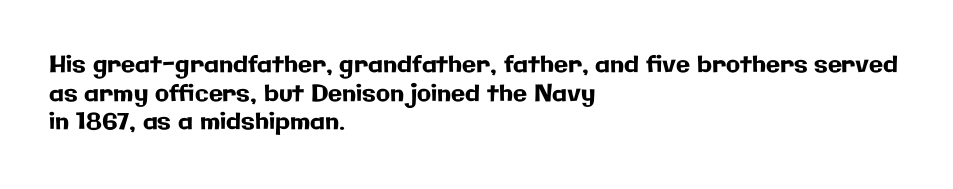
Quick note: not italic, upright. The letters sit at their default tracking, neither squeezed nor spread. The space between consecutive lines is moderate. This sample is left-justified, so line endings fall wherever the words run out. The string is rendered with underlining switched off.
